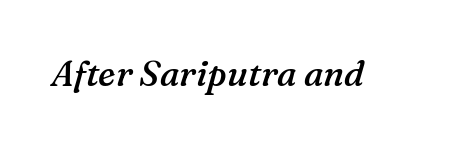
Q: Is the text bold? A: Semi-bold.
Q: Is the text italic (slanted)? A: Yes, it leans right by about 16 degrees.
Q: Is the typeface a serif or a sans-serif typeface? A: Serif.
Q: Is the text underlined? A: No.
Q: Is the spacing between letters normal or unusually wide? A: Normal.
Q: Width (condensed, normal, or wide)? A: Normal.
Q: Stroke contrast? A: Medium.
Q: x-height? A: Medium.
Q: Monospaced? A: No.
